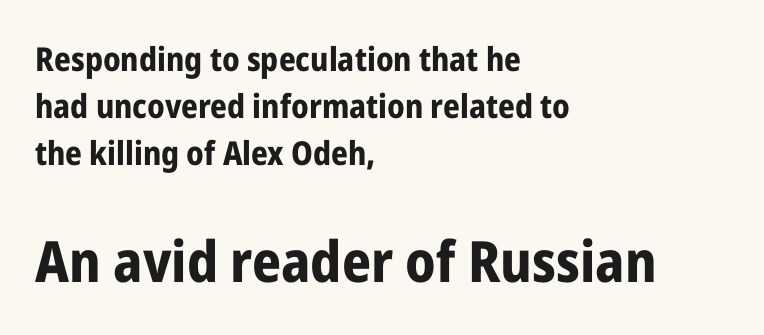
Q: Is the text bold? A: Yes.
Q: Is the text italic (slanted)? A: No, it is upright.
Q: Is the typeface a serif or a sans-serif typeface? A: Sans-serif.
Q: Is the text underlined? A: No.
Q: How is the paragraph aligned? A: Left-aligned.
Q: Is the spacing between letters normal or unusually wide? A: Normal.
Q: Is the spacing between lines tight, normal or loose? A: Normal.
Q: Which block of text is set in a larger size, the first (top) or the second (bottom)? A: The second (bottom) one.
Q: Width (condensed, normal, or wide)? A: Condensed.
Q: Stroke contrast? A: Low.
Q: x-height? A: Medium.
Q: Monospaced? A: No.
